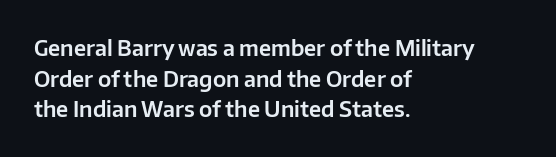
Q: Is the text italic (slanted)? A: No, it is upright.
Q: Is the text underlined? A: No.
Q: How is the paragraph aligned? A: Left-aligned.
Q: Is the spacing between letters normal or unusually wide? A: Normal.
Q: Is the spacing between lines tight, normal or loose? A: Normal.
